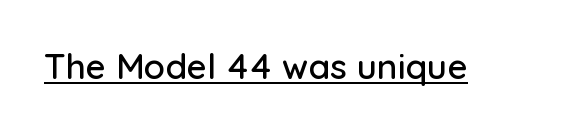
The image shows 35 px sans-serif type, upright; set normal letter spacing, underlined; low stroke contrast and a medium x-height.
